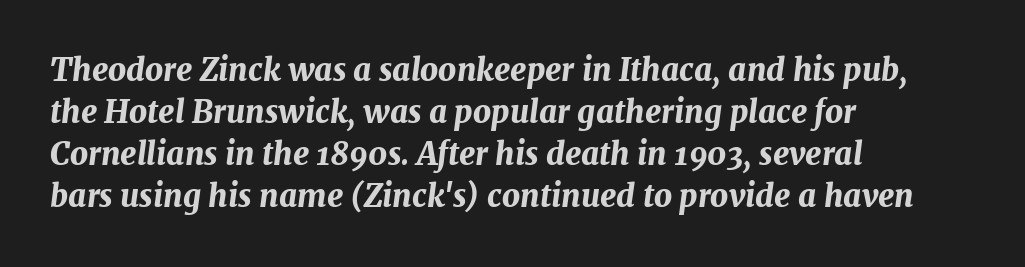
The rendering uses natural spacing where letterforms have individual widths. Honestly, the letter spacing is just normal — you wouldn't notice it. A typesetter would mark this as italic. Stroke thickness is high; the sample reads as a true bold.
